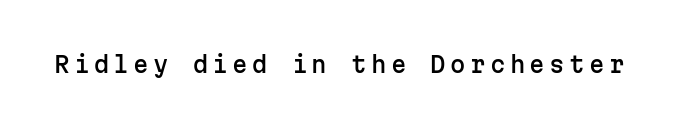
The strip under each line holds only bare page. The line texture is sparse and dotted thanks to wide tracking. Posture: vertical.
